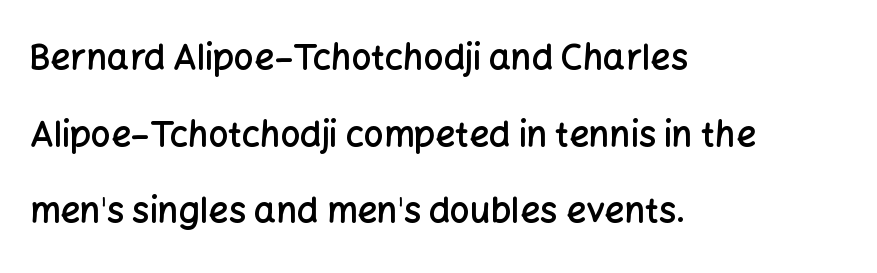
{"serif": "no", "italic": "no", "bold": "semi", "weight": "semibold", "width": "normal", "stroke_contrast": "low", "x_height": "medium", "monospaced": "no", "underline": "no", "align": "left", "line_spacing": "loose", "line_spacing_ratio": 2.19, "letter_spacing": "normal", "letter_spacing_em": 0.0, "glyph_px": 35}
